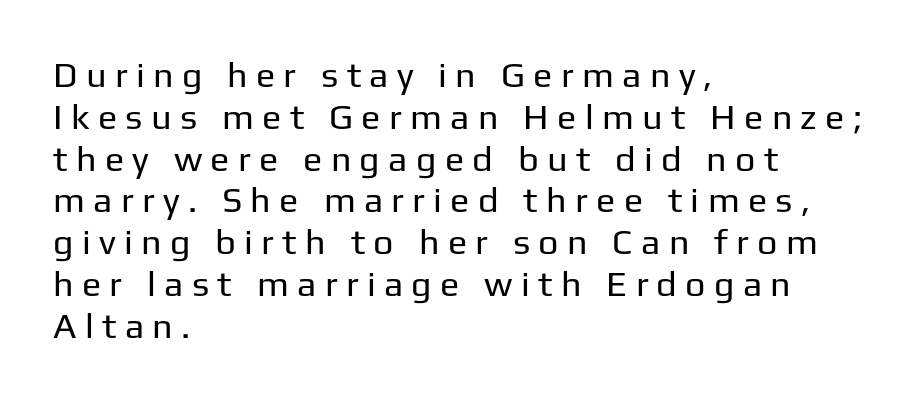
{"serif": "no", "italic": "no", "bold": "no", "weight": "regular", "width": "normal", "stroke_contrast": "low", "x_height": "medium", "monospaced": "no", "underline": "no", "align": "left", "line_spacing_ratio": 1.16, "letter_spacing": "wide", "letter_spacing_em": 0.23, "glyph_px": 36}
